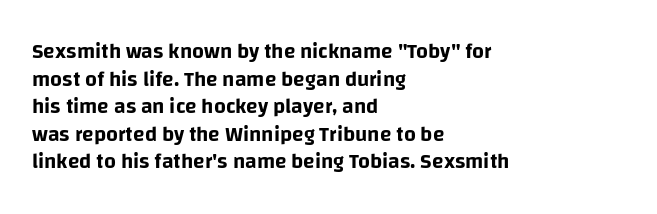
Line starts are locked; line ends wander. Leading matches the norm, producing a regular column. Characters remain perfectly vertical along every line. The area under the type is left untouched. Caption: standard tracking, unaltered.
